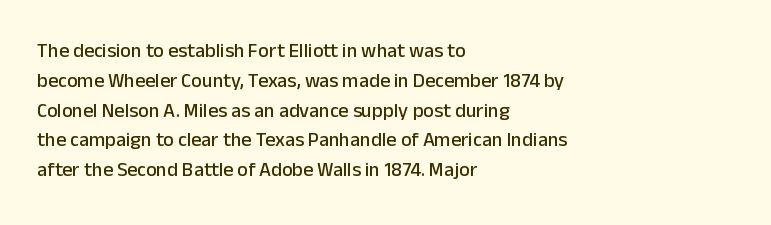
The image shows 20 px text type, upright; set left-aligned, normal line spacing (1.49x), normal letter spacing, not underlined.
